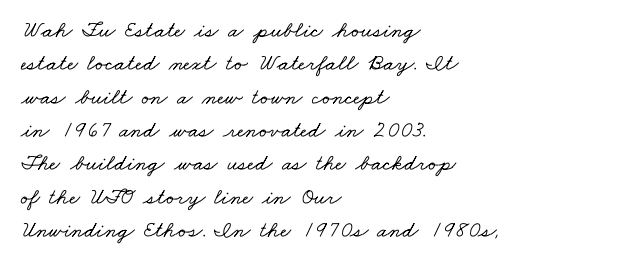
The foot of each line stays bare and open. Leading: standard. Horizontally, the lines are justified to the leading edge only. Tracking value appears to be zero — textbook default spacing.
